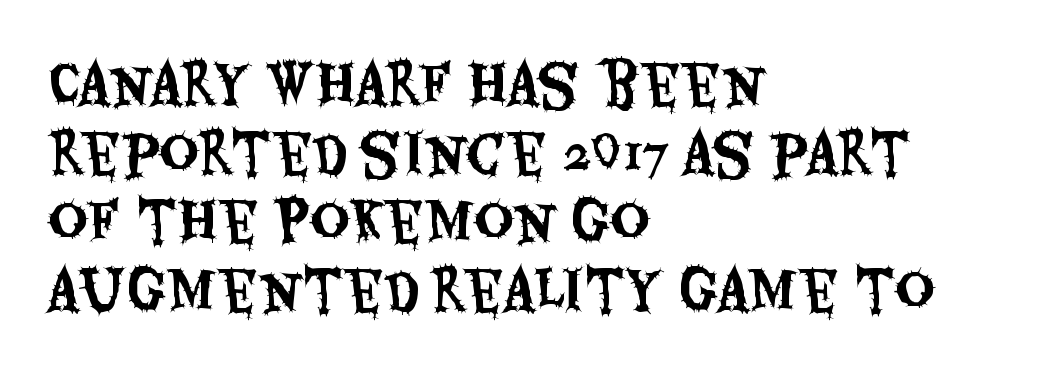
{"serif": "no", "italic": "no", "width": "condensed", "stroke_contrast": "medium", "x_height": "large", "monospaced": "no", "underline": "no", "align": "left", "line_spacing": "normal", "line_spacing_ratio": 1.27, "letter_spacing": "normal", "letter_spacing_em": 0.0, "glyph_px": 54}
